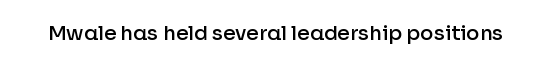
I'd describe the lettering as semibold — firm but not a full bold. The string is rendered with underlining switched off. If you drew a line through each stem, it would be perfectly vertical. Observe the ordinary spacing: letters are neighbours, not strangers.
